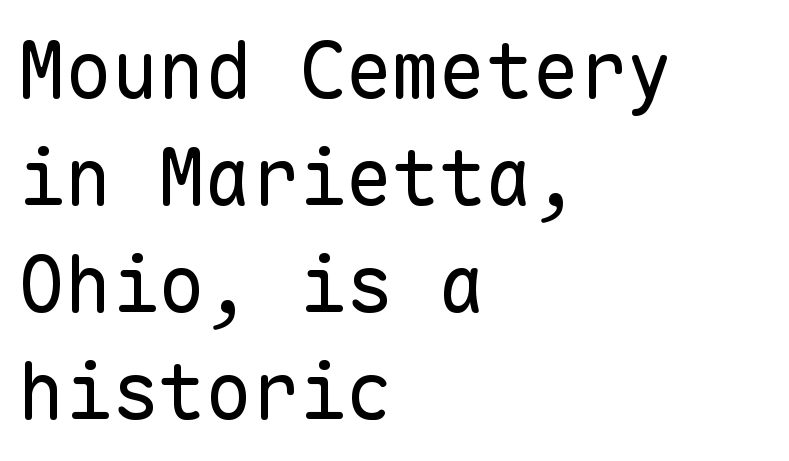
{"serif": "no", "italic": "no", "bold": "no", "weight": "regular", "width": "normal", "stroke_contrast": "low", "x_height": "medium", "monospaced": "yes", "underline": "no", "align": "left", "line_spacing": "normal", "line_spacing_ratio": 1.37, "letter_spacing": "normal", "letter_spacing_em": 0.0, "glyph_px": 78}
